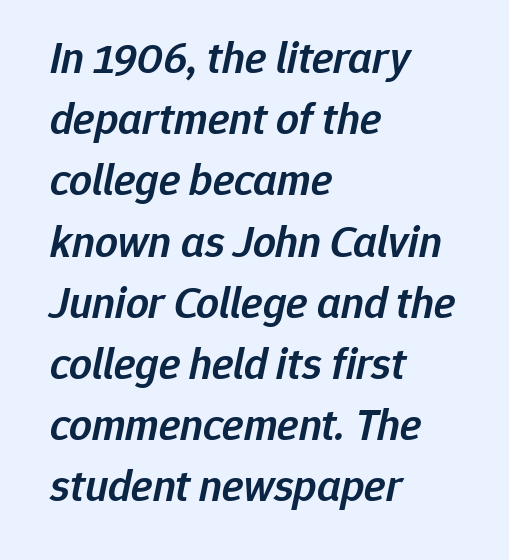
{"italic": "yes", "lean": "right", "slant_degrees": 12, "bold": "semi", "weight": "semibold", "width": "normal", "stroke_contrast": "low", "x_height": "medium", "monospaced": "no", "underline": "no", "align": "left", "line_spacing": "normal", "line_spacing_ratio": 1.36, "letter_spacing": "normal", "letter_spacing_em": 0.0, "glyph_px": 45}
